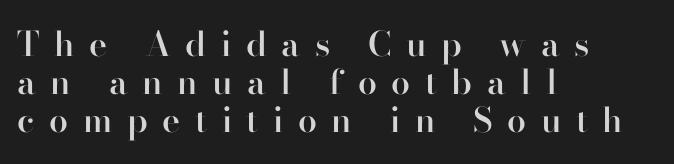
Q: Is the text bold? A: Semi-bold.
Q: Is the text italic (slanted)? A: No, it is upright.
Q: Is the typeface a serif or a sans-serif typeface? A: Serif.
Q: Is the text underlined? A: No.
Q: How is the paragraph aligned? A: Left-aligned.
Q: Is the spacing between letters normal or unusually wide? A: Unusually wide.
Q: Is the spacing between lines tight, normal or loose? A: Tight.
Q: Width (condensed, normal, or wide)? A: Normal.
Q: Stroke contrast? A: High.
Q: x-height? A: Small.
Q: Monospaced? A: No.
